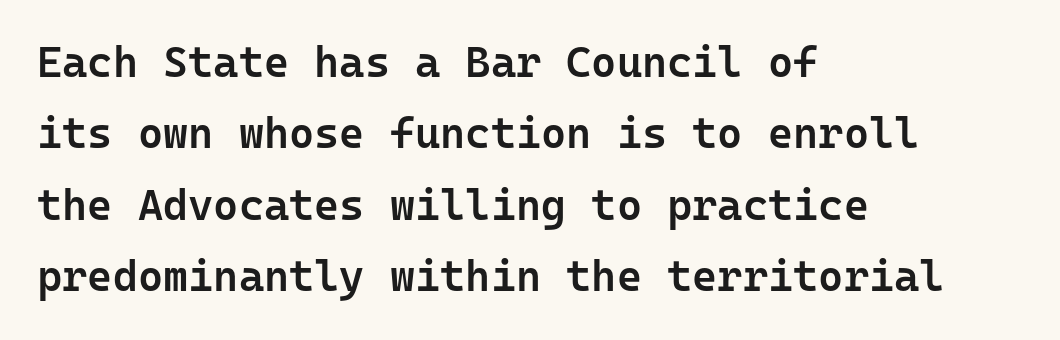
The image shows 43 px semibold sans-serif type, upright, monospaced; set left-aligned, normal line spacing (1.66x), normal letter spacing, not underlined; low stroke contrast and a medium x-height.
